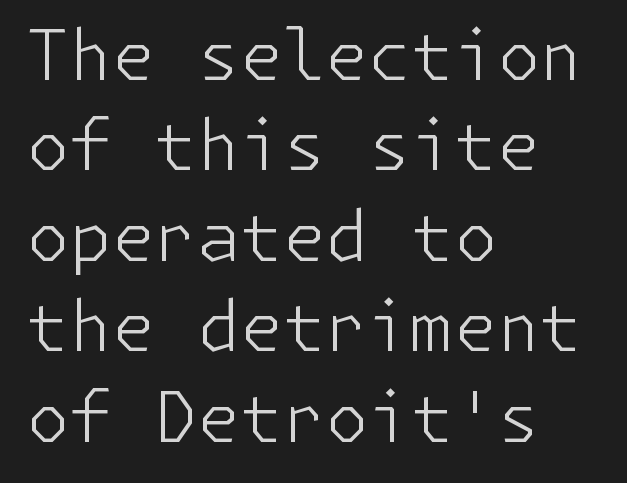
The image shows 69 px light sans-serif type, upright; set left-aligned, normal line spacing (1.31x), normal letter spacing, not underlined; low stroke contrast and a medium x-height.
